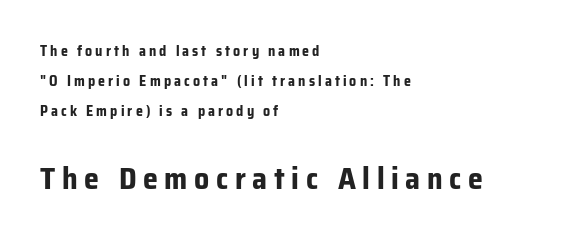
Q: Is the text bold? A: Yes.
Q: Is the text italic (slanted)? A: No, it is upright.
Q: Is the typeface a serif or a sans-serif typeface? A: Sans-serif.
Q: Is the text underlined? A: No.
Q: How is the paragraph aligned? A: Left-aligned.
Q: Is the spacing between letters normal or unusually wide? A: Unusually wide.
Q: Is the spacing between lines tight, normal or loose? A: Loose.
Q: Which block of text is set in a larger size, the first (top) or the second (bottom)? A: The second (bottom) one.
Q: Width (condensed, normal, or wide)? A: Normal.
Q: Stroke contrast? A: Low.
Q: x-height? A: Medium.
Q: Monospaced? A: No.
